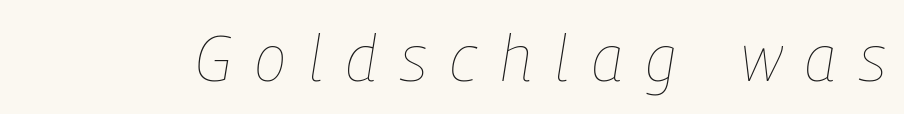
Notice how the stems are inclined rather than vertical — that's the hallmark of italics. Proportional: the letters do not fall into vertical columns. Think standard paragraph weight, or any step lighter than that. What stands out about the letter spacing? Its width — letters are far apart. Underlining? Definitely not there.
